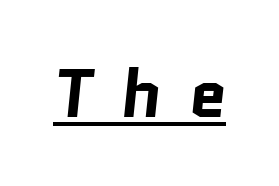
Each letter keeps its own natural width here, so spacing adapts to shape. This sample uses expanded letter spacing, leaving extra air between glyphs. The rendered words wear a rule along their underside. The font is running at its bold setting.
